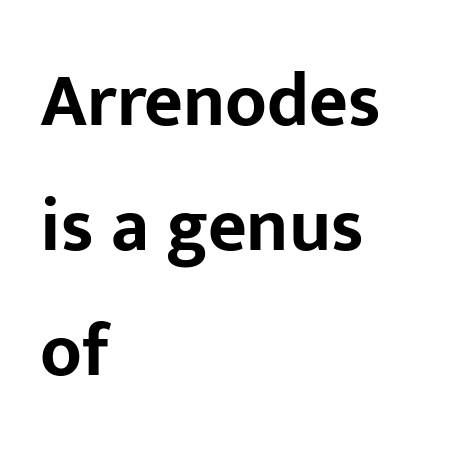
These lines sit exactly where default settings would place them. The rag falls on the right side of this text block. What kind of face is this? One without serifs — a sans. The rendering uses natural spacing where letterforms have individual widths. Upright lettering throughout.
